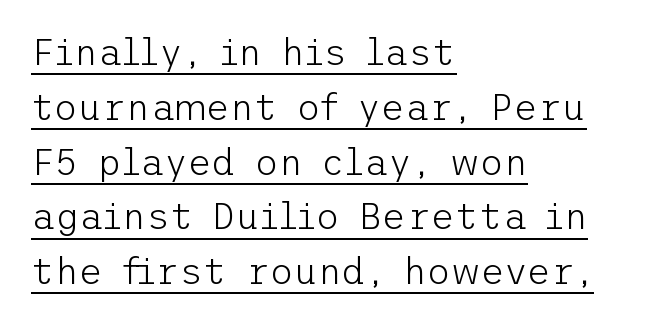
Q: Is the text bold? A: No.
Q: Is the text italic (slanted)? A: No, it is upright.
Q: Is the typeface a serif or a sans-serif typeface? A: Sans-serif.
Q: Is the text underlined? A: Yes.
Q: How is the paragraph aligned? A: Left-aligned.
Q: Is the spacing between letters normal or unusually wide? A: Normal.
Q: Is the spacing between lines tight, normal or loose? A: Normal.
Q: Width (condensed, normal, or wide)? A: Normal.
Q: Stroke contrast? A: Low.
Q: x-height? A: Medium.
